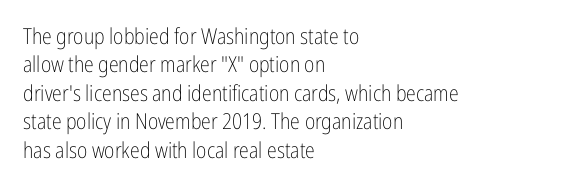
{"italic": "no", "bold": "no", "underline": "no", "align": "left", "line_spacing": "normal", "line_spacing_ratio": 1.29, "letter_spacing": "normal", "letter_spacing_em": 0.0, "glyph_px": 22}
